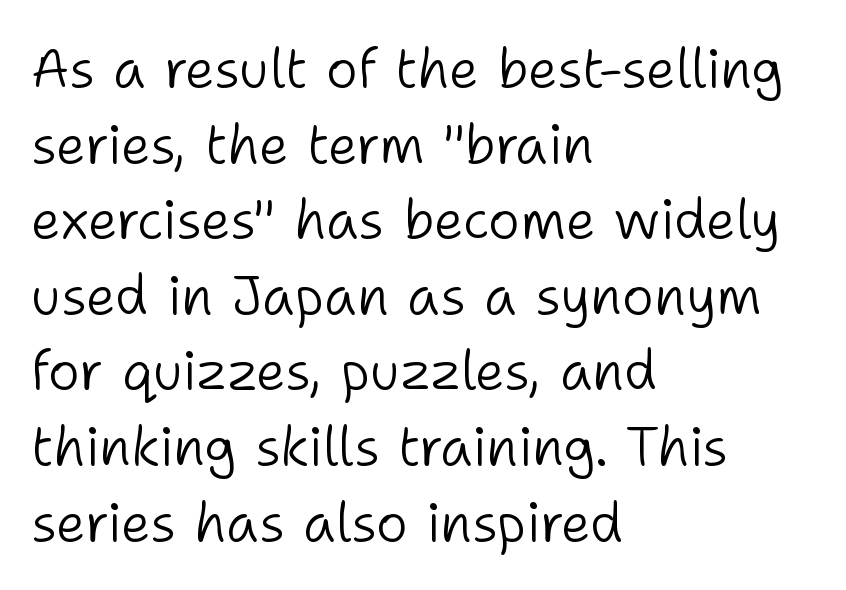
{"serif": "no", "italic": "no", "bold": "no", "weight": "light", "width": "normal", "stroke_contrast": "low", "x_height": "medium", "monospaced": "no", "underline": "no", "align": "left", "line_spacing": "normal", "line_spacing_ratio": 1.4, "letter_spacing": "normal", "letter_spacing_em": 0.0, "glyph_px": 54}
